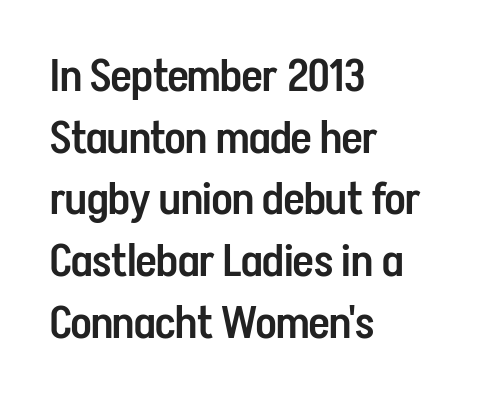
The image shows 45 px semibold, condensed sans-serif type, upright; set left-aligned, normal line spacing (1.37x), normal letter spacing, not underlined; low stroke contrast and a medium x-height.
